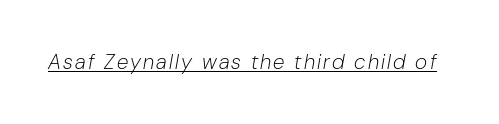
The image shows 21 px text type, italic (leaning right); set underlined.
